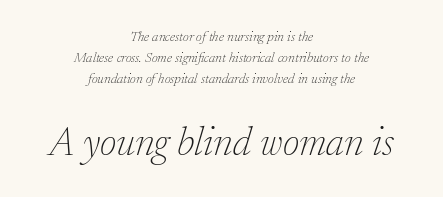
The gap between lines stays unmarked. Between these two stacked blocks, the lower one wins on size. Look at the tracking — it's just the regular setting, nothing added. The lines in this sample share a center point and differ in where they start and stop. The face looks like a standard text weight, possibly lighter.
